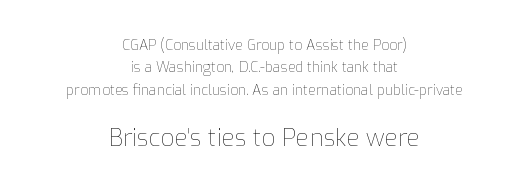
{"italic": "no", "bold": "no", "underline": "no", "align": "center", "line_spacing": "normal", "line_spacing_ratio": 1.6, "letter_spacing": "normal", "letter_spacing_em": 0.0, "larger_block": "second", "size_ratio": 1.71, "glyph_px": 24}
